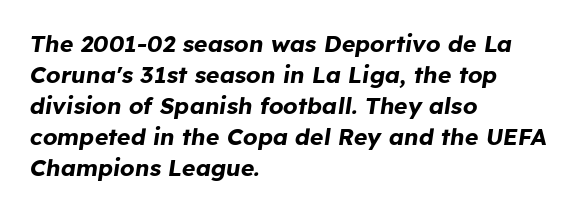
Q: Is the text bold? A: Yes.
Q: Is the text italic (slanted)? A: Yes, it leans right by about 8 degrees.
Q: Is the text underlined? A: No.
Q: How is the paragraph aligned? A: Left-aligned.
Q: Is the spacing between letters normal or unusually wide? A: Normal.
Q: Is the spacing between lines tight, normal or loose? A: Normal.
